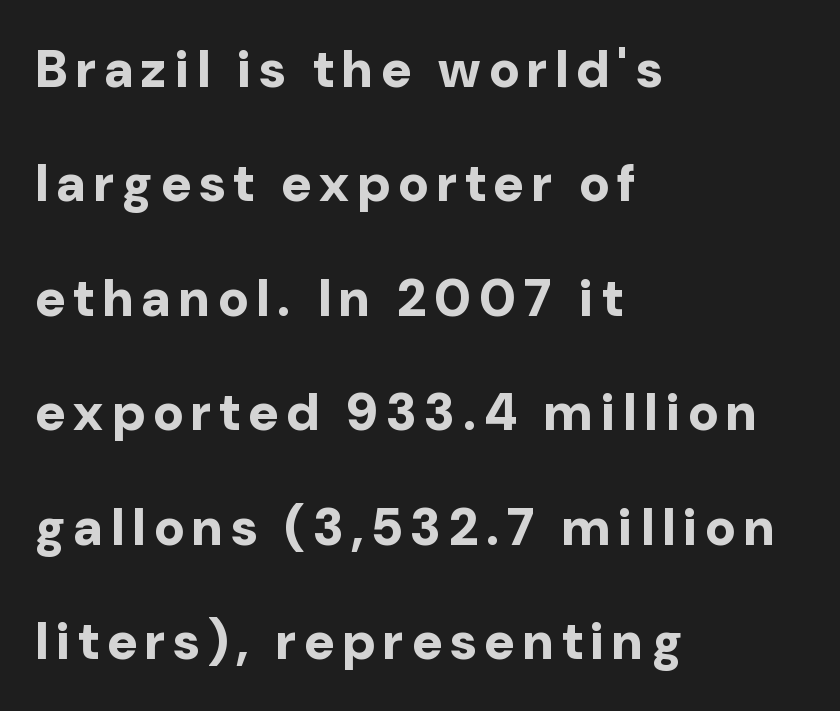
Descenders hang freely into open space. If you measured baseline to baseline, you'd find a long distance. The characters display no serif detailing; their extremities are plain. Notice how the stems are strictly vertical — no italics here. In CSS terms this would be text-align: left.
